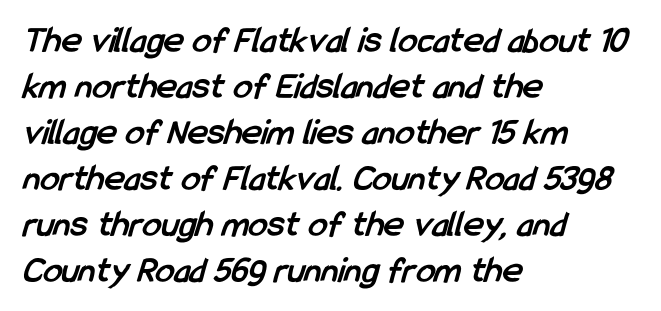
Each letter keeps its own natural width here, so spacing adapts to shape. The glyphs in this specimen are sans serif. Is the block centered? No — it sits flush against the left margin. Rule under the text: the space is simply empty. No extra tracking has been applied to these lines.
